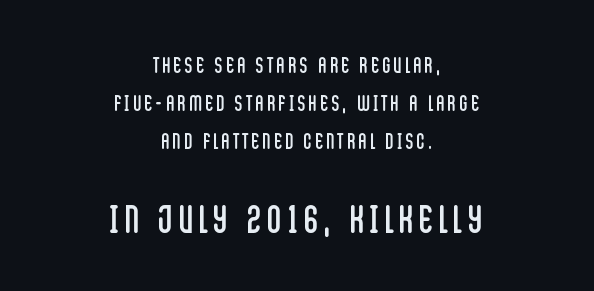
Centered paragraph, ragged on both sides. The glyphs in this specimen are sans serif. In terms of posture, this sample is upright. Stems here are at most as thick as an everyday book face.
